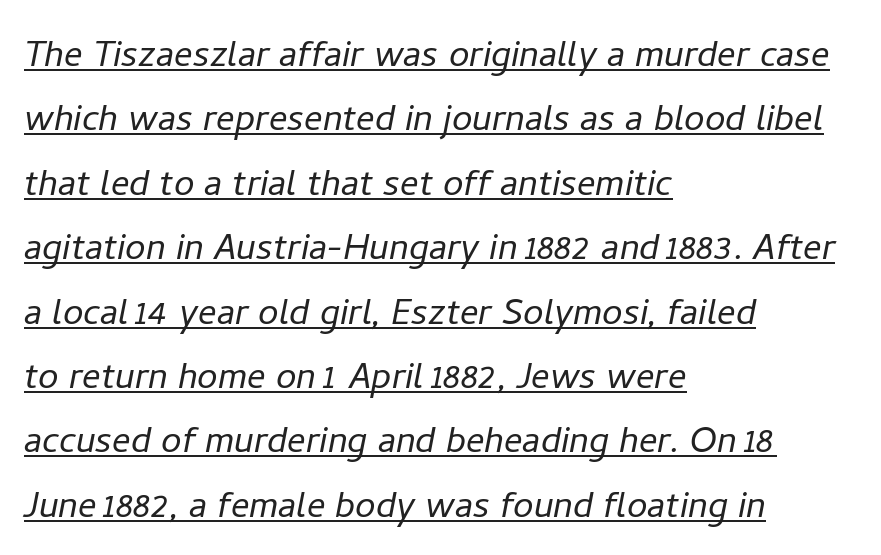
{"italic": "yes", "lean": "right", "slant_degrees": 11, "bold": "no", "weight": "light", "width": "normal", "stroke_contrast": "low", "x_height": "medium", "monospaced": "no", "underline": "yes", "align": "left", "line_spacing": "normal", "line_spacing_ratio": 1.4, "letter_spacing": "normal", "letter_spacing_em": 0.0, "glyph_px": 46}
